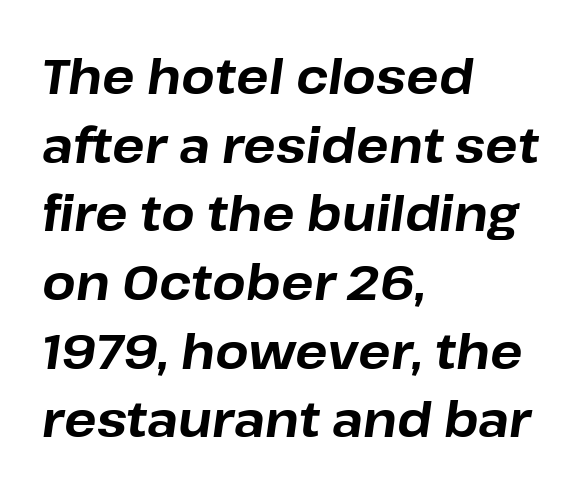
The image shows 48 px bold type, italic (leaning right); set left-aligned, normal line spacing (1.43x), normal letter spacing, not underlined; low stroke contrast and a medium x-height.
